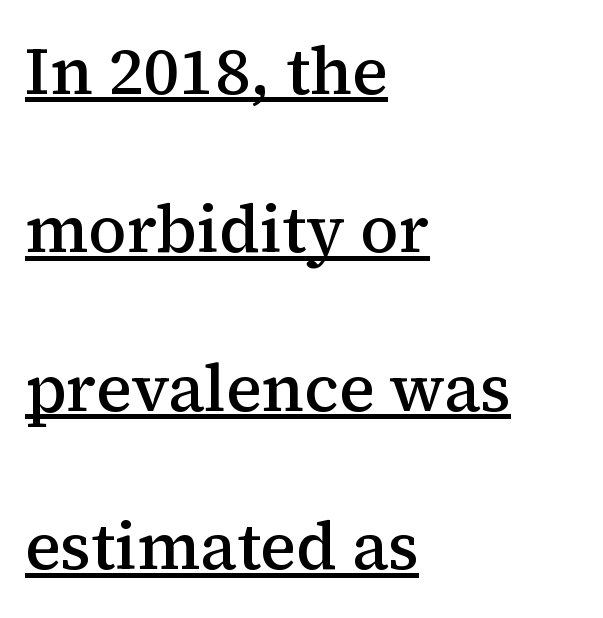
The image shows 66 px semibold serif type, upright; set left-aligned, loose line spacing (2.4x), normal letter spacing, underlined; medium stroke contrast and a medium x-height.
